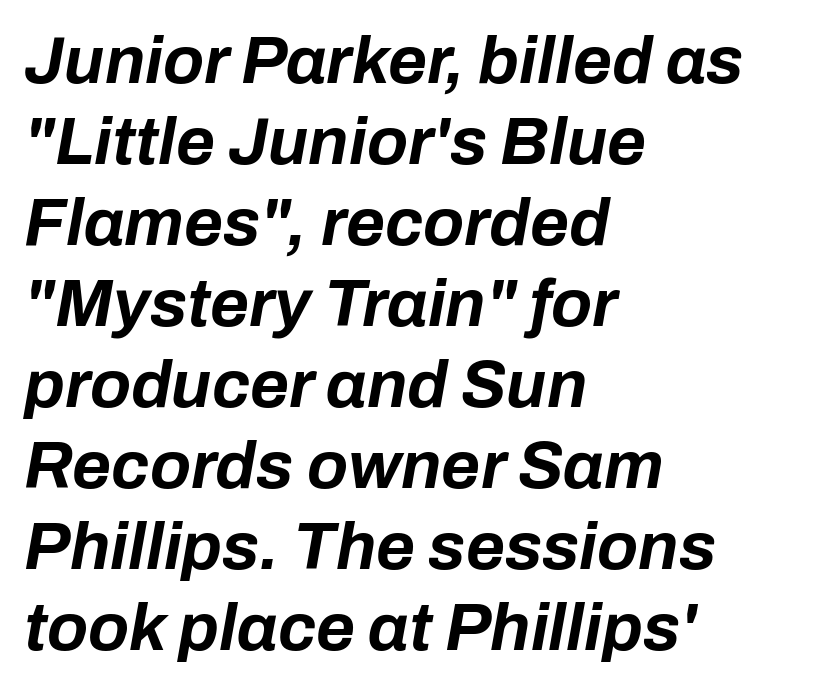
In terms of letterspacing, this is plain default setting. Character widths vary here, with narrow letters taking less room than wide ones. Which margin do the lines hug? The left one — the right edge is uneven. The face used here has the dense, thick strokes of a bold. Type without underlining. There's an unmistakable incline to the writing here.
